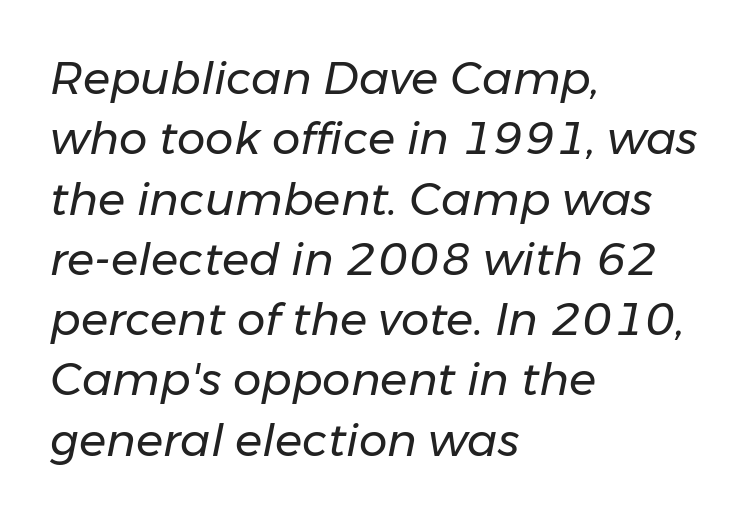
The image shows 45 px regular-weight type, italic (leaning right); set left-aligned, normal line spacing (1.34x), normal letter spacing, not underlined; low stroke contrast and a medium x-height.
